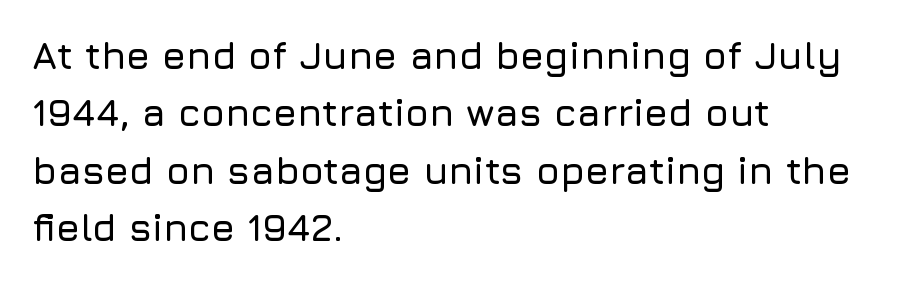
{"serif": "no", "italic": "no", "width": "normal", "stroke_contrast": "low", "x_height": "medium", "monospaced": "no", "underline": "no", "align": "left", "line_spacing": "normal", "line_spacing_ratio": 1.51, "letter_spacing": "normal", "letter_spacing_em": 0.0, "glyph_px": 38}
